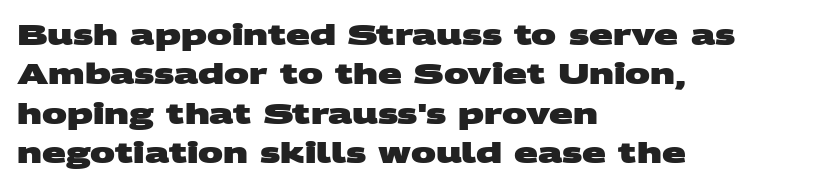
{"serif": "no", "bold": "yes", "weight": "heavy", "width": "wide", "stroke_contrast": "medium", "x_height": "large", "monospaced": "no", "underline": "no", "align": "left", "line_spacing": "normal", "line_spacing_ratio": 1.41, "letter_spacing": "normal", "letter_spacing_em": 0.0, "glyph_px": 28}
